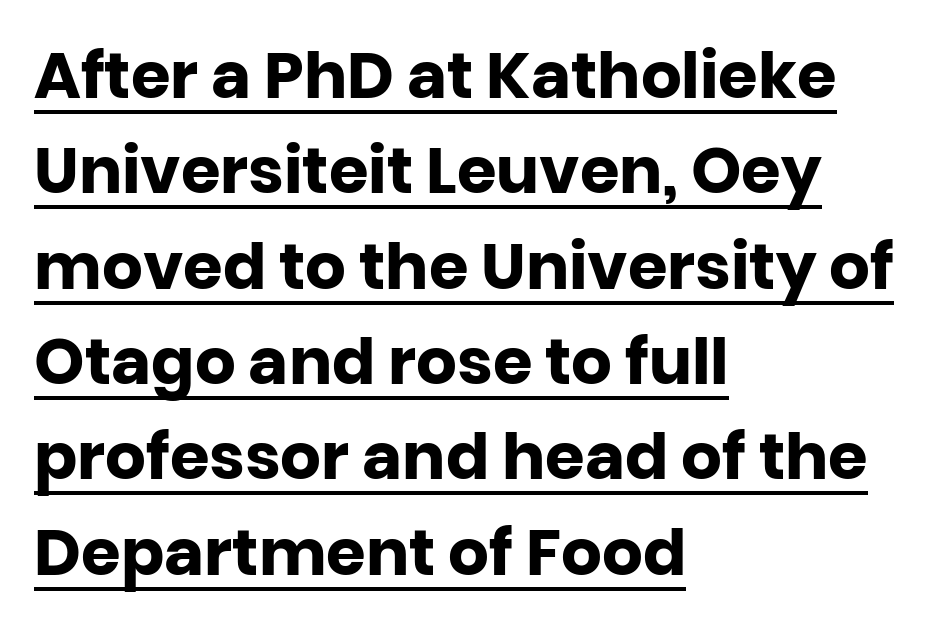
The letters advance in unequal steps, a hallmark of proportional type. Glance below the letters and you will spot a drawn line. Each letter's strokes conclude bluntly, with no projecting serifs. Typesetter's note: full bold, strokes at maximum text heaviness.
